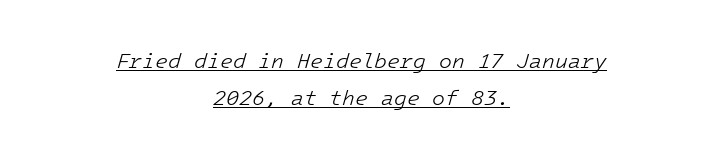
{"italic": "yes", "lean": "right", "slant_degrees": 16, "bold": "no", "underline": "yes", "align": "center", "line_spacing_ratio": 1.76, "letter_spacing": "normal", "letter_spacing_em": 0.0, "glyph_px": 21}
